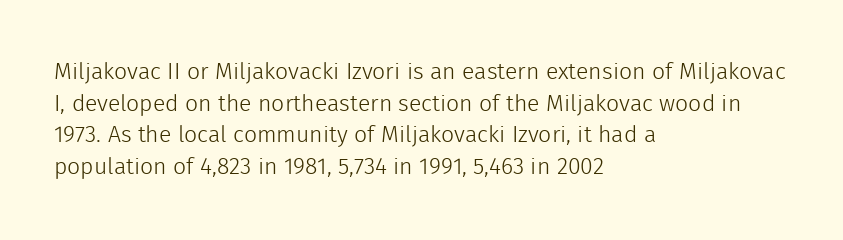
The strokes are not fattened; the text isn't bold. Beneath every word, the page is bare. Every row of glyphs begins at an identical x-position on the left. In terms of posture, this sample is upright.
